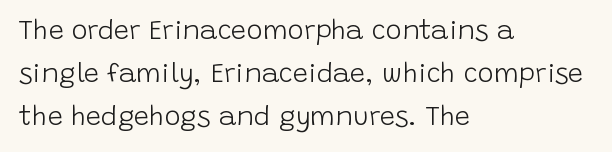
Line beginnings align vertically; line endings do not. Quick note: not italic, upright. No chunkiness to these letters — they're not bold. Default kerning and tracking; the words read as compact shapes.
